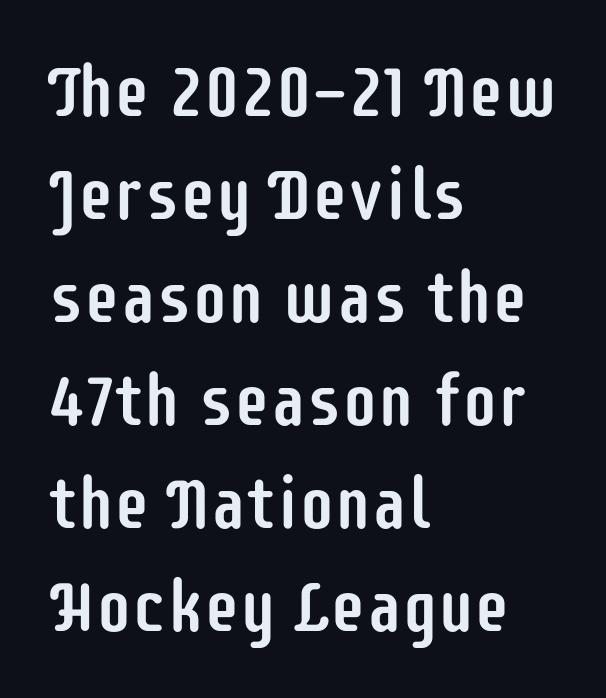
{"serif": "no", "italic": "no", "width": "condensed", "stroke_contrast": "low", "x_height": "large", "monospaced": "no", "underline": "no", "align": "left", "line_spacing": "normal", "line_spacing_ratio": 1.43, "letter_spacing": "normal", "letter_spacing_em": 0.0, "glyph_px": 72}
